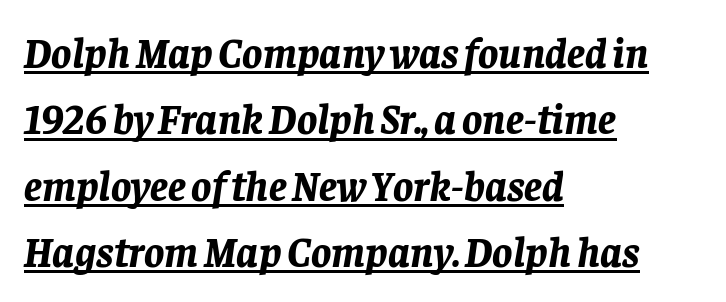
Q: Is the text bold? A: Yes.
Q: Is the text italic (slanted)? A: Yes, it leans right by about 8 degrees.
Q: Is the text underlined? A: Yes.
Q: How is the paragraph aligned? A: Left-aligned.
Q: Is the spacing between letters normal or unusually wide? A: Normal.
Q: Is the spacing between lines tight, normal or loose? A: Normal.
Q: Width (condensed, normal, or wide)? A: Normal.
Q: Stroke contrast? A: Low.
Q: x-height? A: Large.
Q: Monospaced? A: No.
